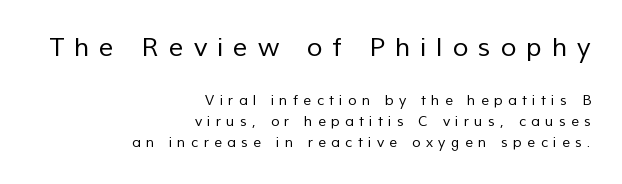
Q: Is the text bold? A: No.
Q: Is the text underlined? A: No.
Q: How is the paragraph aligned? A: Right-aligned.
Q: Is the spacing between letters normal or unusually wide? A: Unusually wide.
Q: Is the spacing between lines tight, normal or loose? A: Normal.
Q: Which block of text is set in a larger size, the first (top) or the second (bottom)? A: The first (top) one.
